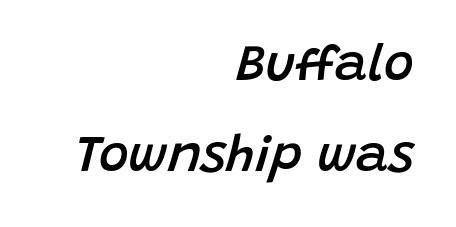
The image shows 51 px semibold type, italic (leaning right); set right-aligned, line spacing 1.78x, normal letter spacing, not underlined; low stroke contrast and a large x-height.
